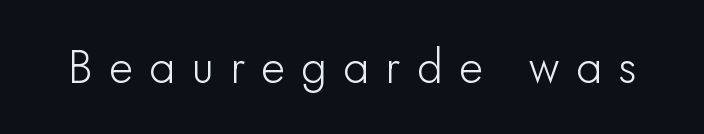
Q: Is the text italic (slanted)? A: No, it is upright.
Q: Is the typeface a serif or a sans-serif typeface? A: Sans-serif.
Q: Is the text underlined? A: No.
Q: Is the spacing between letters normal or unusually wide? A: Unusually wide.
Q: Width (condensed, normal, or wide)? A: Normal.
Q: Stroke contrast? A: Low.
Q: x-height? A: Small.
Q: Monospaced? A: No.
